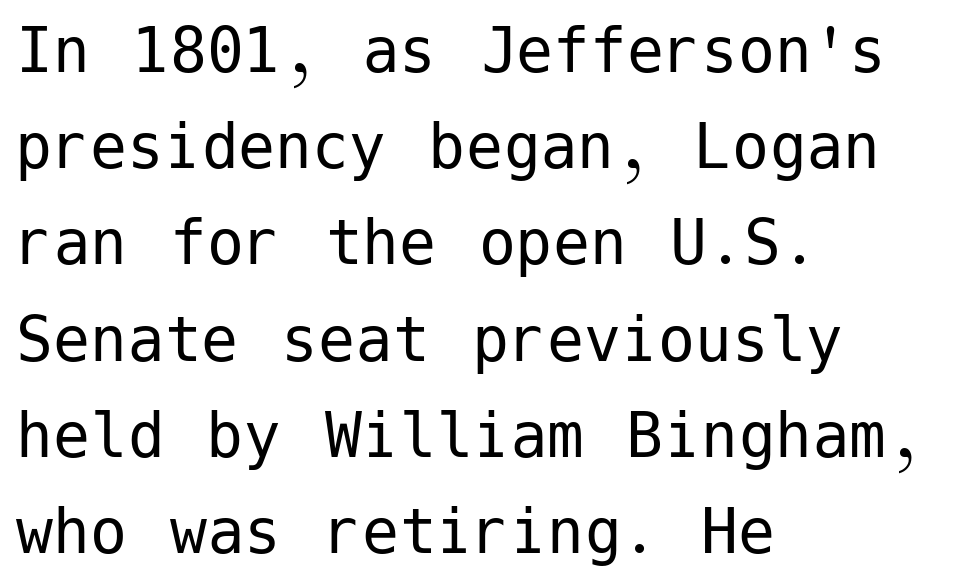
The image shows 74 px regular-weight sans-serif type, upright; set left-aligned, normal line spacing (1.3x), normal letter spacing, not underlined; low stroke contrast and a medium x-height.
